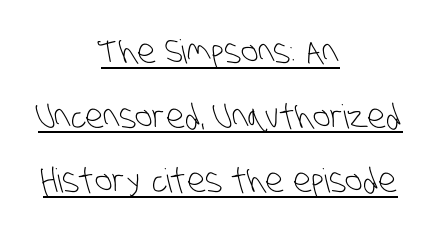
Q: Is the text bold? A: No.
Q: Is the typeface a serif or a sans-serif typeface? A: Sans-serif.
Q: Is the text underlined? A: Yes.
Q: How is the paragraph aligned? A: Centered.
Q: Is the spacing between letters normal or unusually wide? A: Normal.
Q: Is the spacing between lines tight, normal or loose? A: Loose.
Q: Width (condensed, normal, or wide)? A: Condensed.
Q: Stroke contrast? A: Low.
Q: x-height? A: Large.
Q: Monospaced? A: No.
